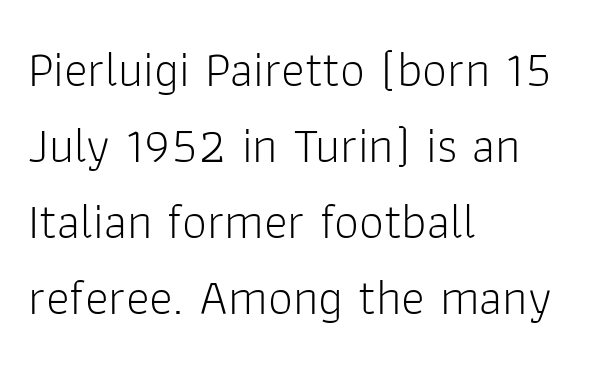
The image shows 50 px light sans-serif type, upright; set left-aligned, normal line spacing (1.52x), normal letter spacing, not underlined; low stroke contrast and a medium x-height.
